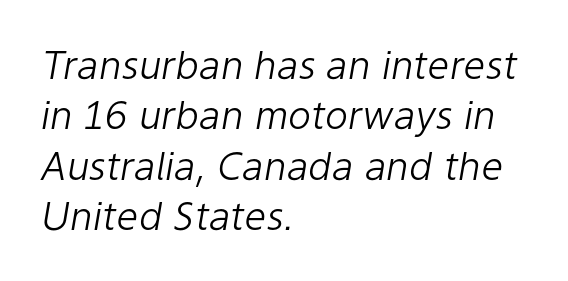
Q: Is the text bold? A: No.
Q: Is the text italic (slanted)? A: Yes, it leans right by about 9 degrees.
Q: Is the text underlined? A: No.
Q: How is the paragraph aligned? A: Left-aligned.
Q: Is the spacing between letters normal or unusually wide? A: Normal.
Q: Is the spacing between lines tight, normal or loose? A: Normal.
Q: Width (condensed, normal, or wide)? A: Normal.
Q: Stroke contrast? A: Low.
Q: x-height? A: Medium.
Q: Monospaced? A: No.
